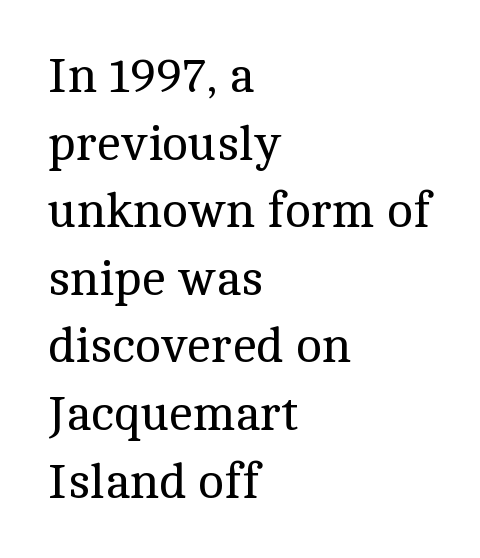
Q: Is the text bold? A: No.
Q: Is the text italic (slanted)? A: No, it is upright.
Q: Is the typeface a serif or a sans-serif typeface? A: Serif.
Q: Is the text underlined? A: No.
Q: How is the paragraph aligned? A: Left-aligned.
Q: Is the spacing between letters normal or unusually wide? A: Normal.
Q: Is the spacing between lines tight, normal or loose? A: Normal.
Q: Width (condensed, normal, or wide)? A: Normal.
Q: x-height? A: Medium.
Q: Monospaced? A: No.
